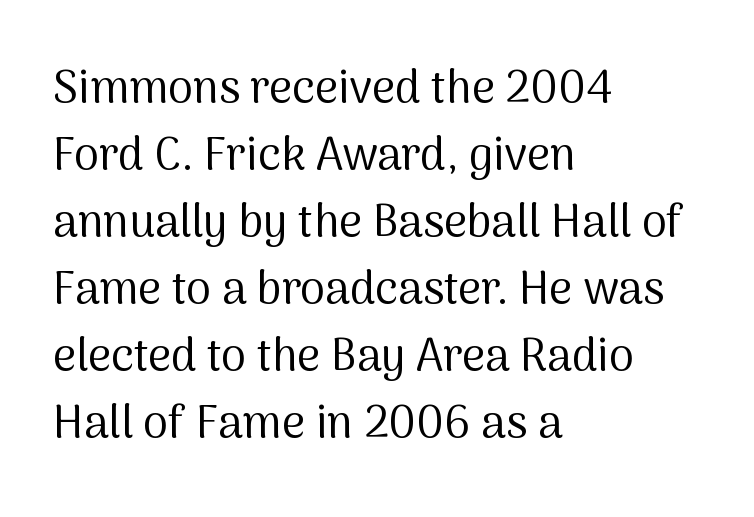
These lines are set flush left with a ragged right edge. Note the varied advance widths — an 'i' is clearly narrower than an 'm'. Has an underline been added? It has not. Summary of vertical rhythm: regular, with standard interline spacing.
